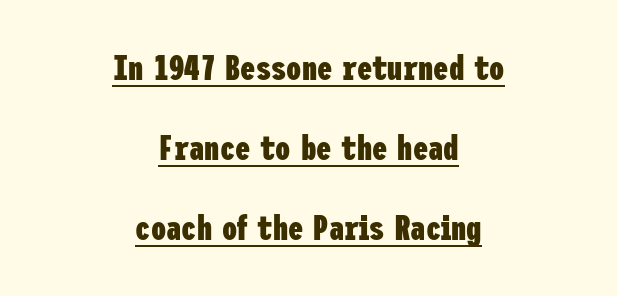
Q: Is the text bold? A: Yes.
Q: Is the text italic (slanted)? A: No, it is upright.
Q: Is the typeface a serif or a sans-serif typeface? A: Sans-serif.
Q: Is the text underlined? A: Yes.
Q: How is the paragraph aligned? A: Centered.
Q: Is the spacing between letters normal or unusually wide? A: Normal.
Q: Is the spacing between lines tight, normal or loose? A: Loose.
Q: Width (condensed, normal, or wide)? A: Condensed.
Q: Stroke contrast? A: Low.
Q: x-height? A: Medium.
